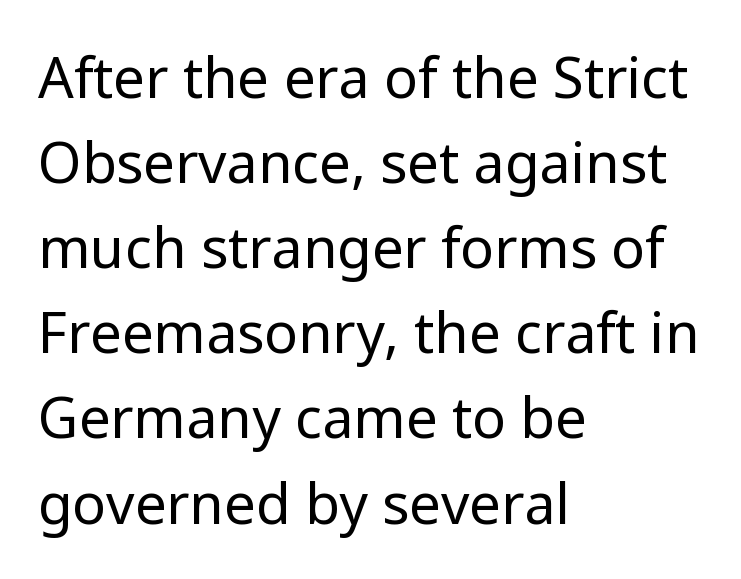
Q: Is the text bold? A: No.
Q: Is the text italic (slanted)? A: No, it is upright.
Q: Is the typeface a serif or a sans-serif typeface? A: Sans-serif.
Q: Is the text underlined? A: No.
Q: How is the paragraph aligned? A: Left-aligned.
Q: Is the spacing between letters normal or unusually wide? A: Normal.
Q: Is the spacing between lines tight, normal or loose? A: Normal.
Q: Width (condensed, normal, or wide)? A: Normal.
Q: Stroke contrast? A: Low.
Q: x-height? A: Medium.
Q: Monospaced? A: No.
